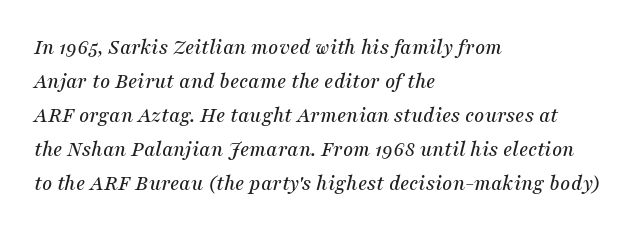
{"italic": "yes", "lean": "right", "slant_degrees": 16, "underline": "no", "align": "left", "line_spacing": "normal", "line_spacing_ratio": 1.54, "letter_spacing": "normal", "letter_spacing_em": 0.0, "glyph_px": 22}
